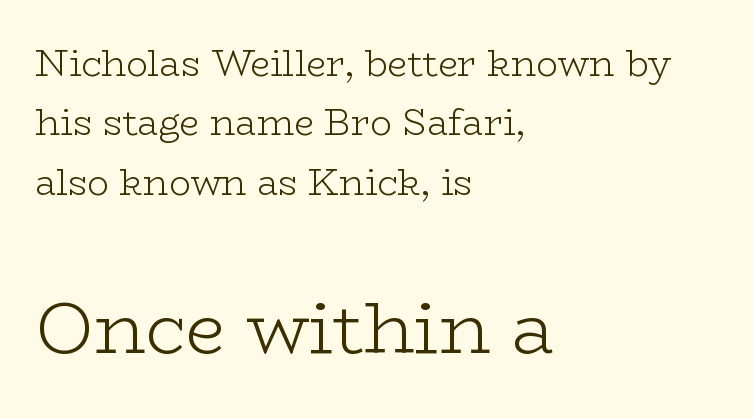
{"serif": "yes", "italic": "no", "bold": "no", "weight": "light", "width": "wide", "stroke_contrast": "low", "x_height": "medium", "monospaced": "no", "underline": "no", "align": "left", "line_spacing": "normal", "line_spacing_ratio": 1.65, "letter_spacing": "normal", "letter_spacing_em": 0.0, "larger_block": "second", "size_ratio": 2.0, "glyph_px": 72}
